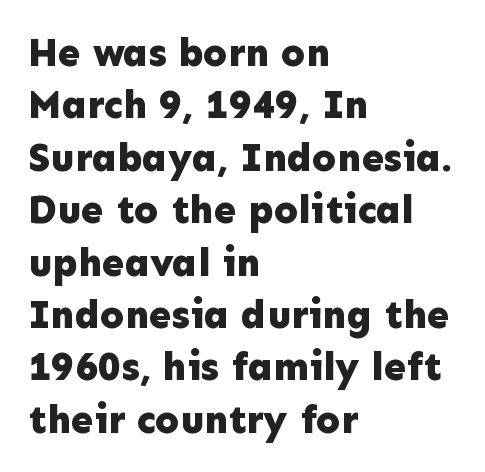
{"serif": "no", "italic": "no", "bold": "yes", "weight": "bold", "width": "normal", "stroke_contrast": "low", "x_height": "medium", "monospaced": "no", "underline": "no", "align": "left", "line_spacing": "normal", "line_spacing_ratio": 1.31, "letter_spacing": "normal", "letter_spacing_em": 0.0, "glyph_px": 40}
